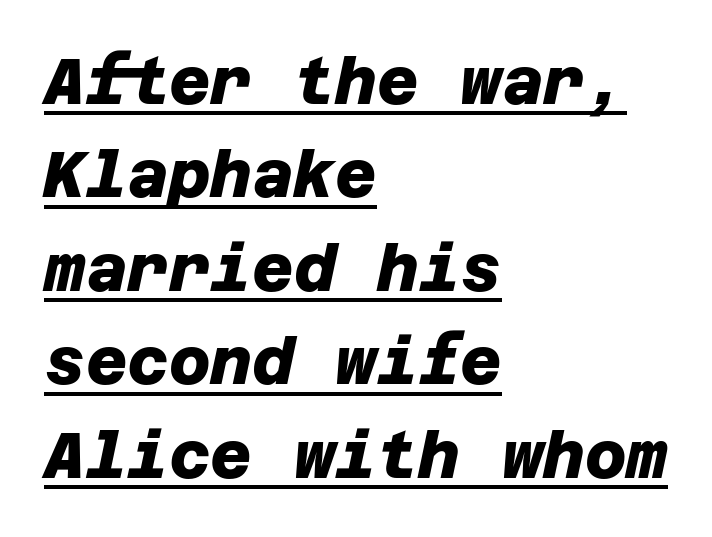
The passage is arranged the way most books set body copy — flush left. Compared with undecorated copy, this sample adds a rule below the words. Nope, no serifs anywhere on these letters. One glance says typical: line gaps are just what's usual. What stands out about the letter spacing? Nothing — it is the standard amount. Heavy, bold letterforms.
